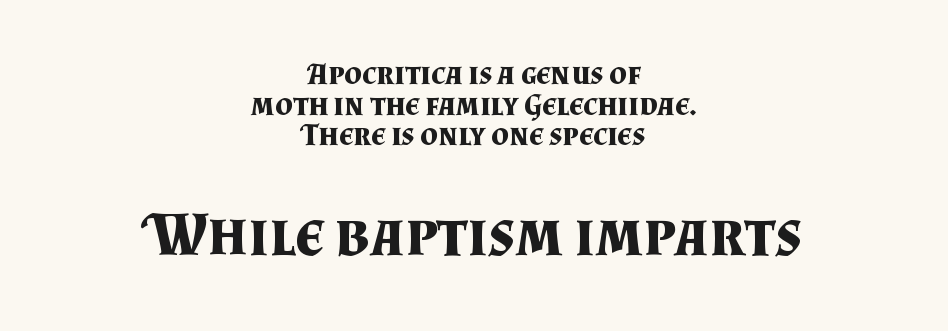
The image shows 62 px bold serif type, upright; set centered, tight line spacing (0.99x), normal letter spacing, not underlined; the second (bottom) block is 2.0x larger; medium stroke contrast and a small x-height.
